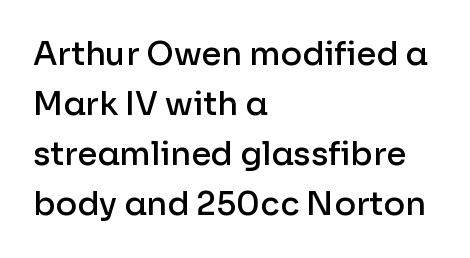
The image shows 32 px semibold sans-serif type, upright; set left-aligned, normal line spacing (1.56x), normal letter spacing, not underlined; low stroke contrast and a medium x-height.
